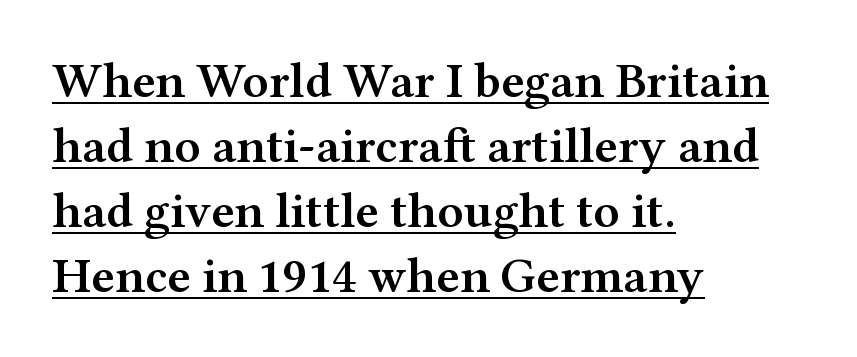
The image shows 50 px semibold, wide serif type, upright; set left-aligned, normal line spacing (1.3x), normal letter spacing, underlined; medium stroke contrast and a medium x-height.
